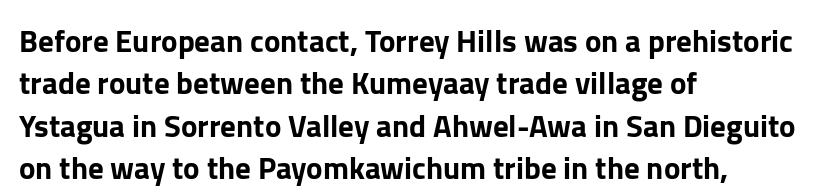
Q: Is the text italic (slanted)? A: No, it is upright.
Q: Is the typeface a serif or a sans-serif typeface? A: Sans-serif.
Q: Is the text underlined? A: No.
Q: How is the paragraph aligned? A: Left-aligned.
Q: Is the spacing between letters normal or unusually wide? A: Normal.
Q: Is the spacing between lines tight, normal or loose? A: Normal.
Q: Width (condensed, normal, or wide)? A: Normal.
Q: Stroke contrast? A: Low.
Q: x-height? A: Medium.
Q: Monospaced? A: No.
